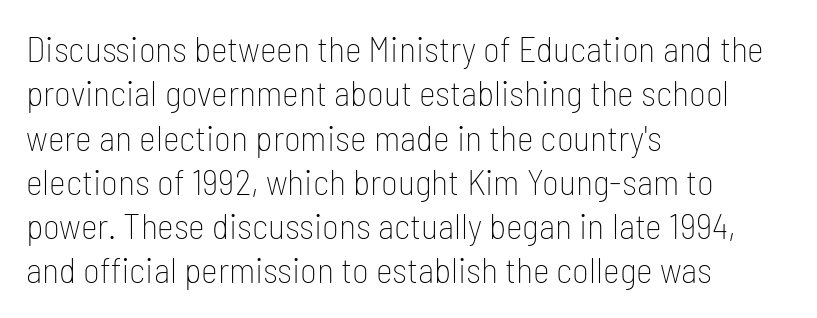
The image shows 36 px thin, condensed sans-serif type, upright; set left-aligned, line spacing 1.23x, normal letter spacing, not underlined; low stroke contrast and a medium x-height.
